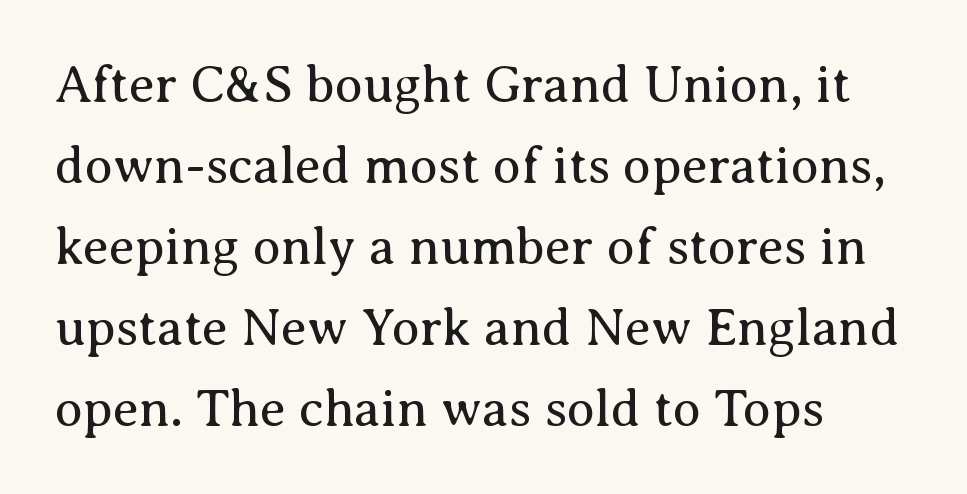
The image shows 52 px regular-weight serif type, upright; set left-aligned, normal line spacing (1.56x), normal letter spacing, not underlined; medium stroke contrast and a medium x-height.
